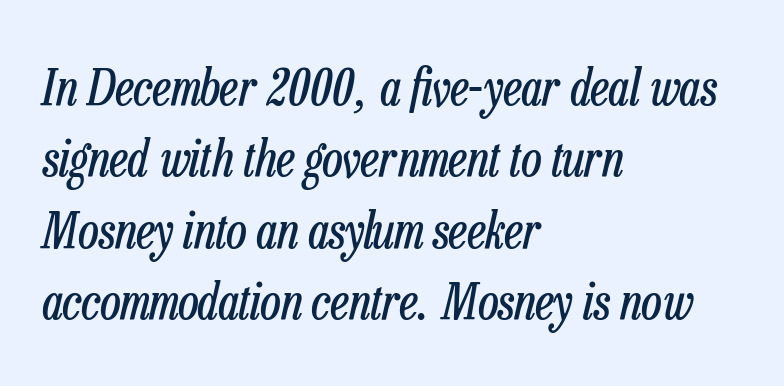
The image shows 50 px regular-weight, condensed type, italic (leaning right); set left-aligned, normal line spacing (1.43x), normal letter spacing, not underlined; low stroke contrast and a medium x-height.
